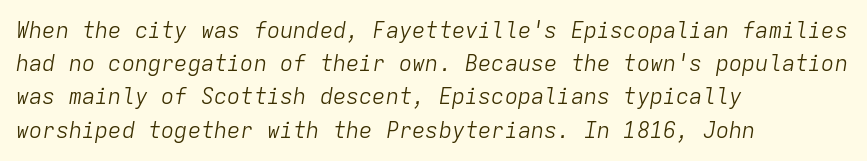
{"italic": "yes", "lean": "right", "slant_degrees": 9, "bold": "no", "underline": "no", "align": "left", "line_spacing": "normal", "line_spacing_ratio": 1.51, "letter_spacing": "normal", "letter_spacing_em": 0.0, "glyph_px": 22}
